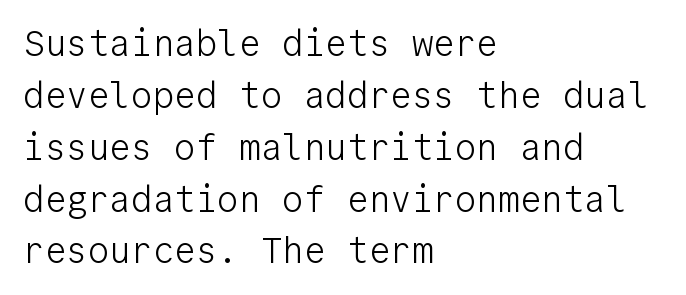
{"serif": "no", "italic": "no", "bold": "no", "weight": "light", "width": "normal", "stroke_contrast": "low", "x_height": "medium", "monospaced": "yes", "underline": "no", "align": "left", "line_spacing": "normal", "line_spacing_ratio": 1.44, "letter_spacing": "normal", "letter_spacing_em": 0.0, "glyph_px": 36}
